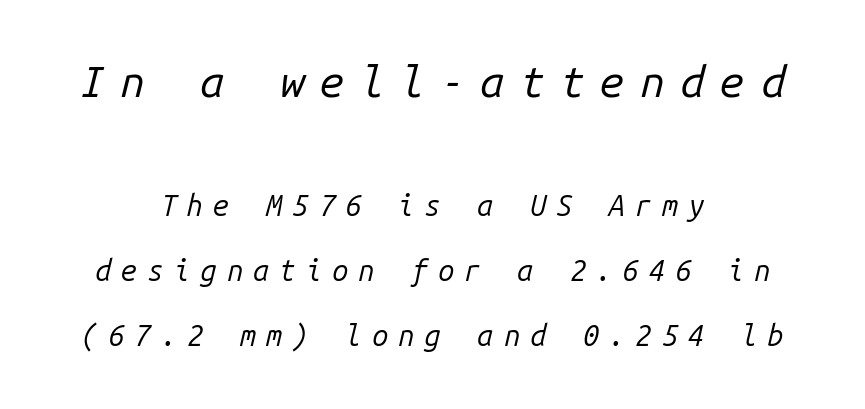
The image shows 44 px regular-weight type, italic (leaning right), monospaced; set centered, loose line spacing (2.23x), unusually wide letter spacing (+0.35 em), not underlined; the first (top) block is 1.52x larger; low stroke contrast and a medium x-height.
